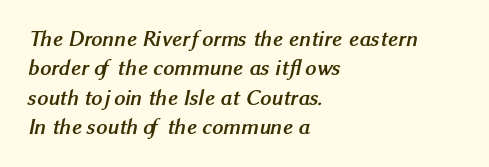
Regarding leading, the lines here are spaced in the standard way. One-word summary of the alignment: left. Honestly, the letter spacing is just normal — you wouldn't notice it. Clear beneath every line of the passage.
